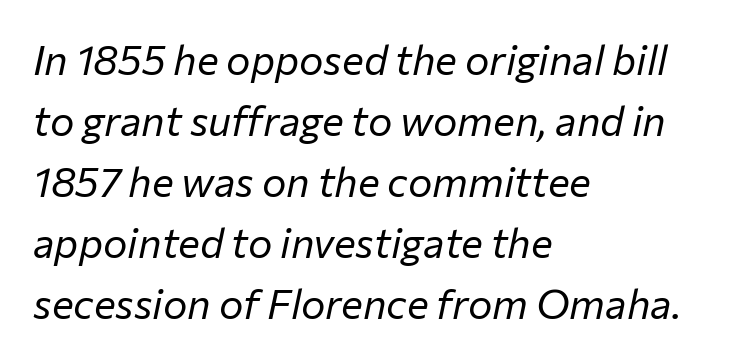
The image shows 41 px regular-weight type, italic (leaning right); set left-aligned, normal line spacing (1.49x), normal letter spacing, not underlined; low stroke contrast and a medium x-height.
